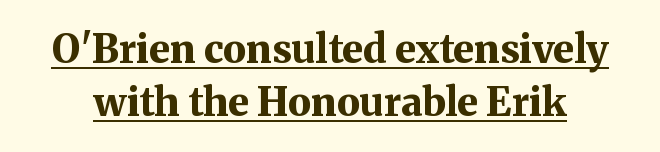
{"serif": "yes", "italic": "no", "bold": "yes", "weight": "bold", "width": "normal", "stroke_contrast": "medium", "x_height": "medium", "monospaced": "no", "underline": "yes", "line_spacing": "normal", "line_spacing_ratio": 1.36, "letter_spacing": "normal", "letter_spacing_em": 0.0, "glyph_px": 39}
